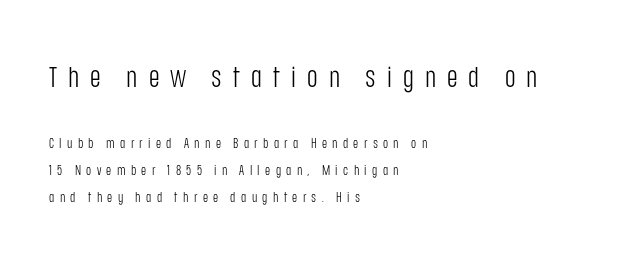
{"serif": "no", "italic": "no", "bold": "no", "weight": "light", "width": "condensed", "stroke_contrast": "low", "x_height": "large", "monospaced": "no", "underline": "no", "align": "left", "line_spacing": "loose", "line_spacing_ratio": 1.95, "letter_spacing": "wide", "letter_spacing_em": 0.38, "larger_block": "first", "size_ratio": 2.07, "glyph_px": 29}
